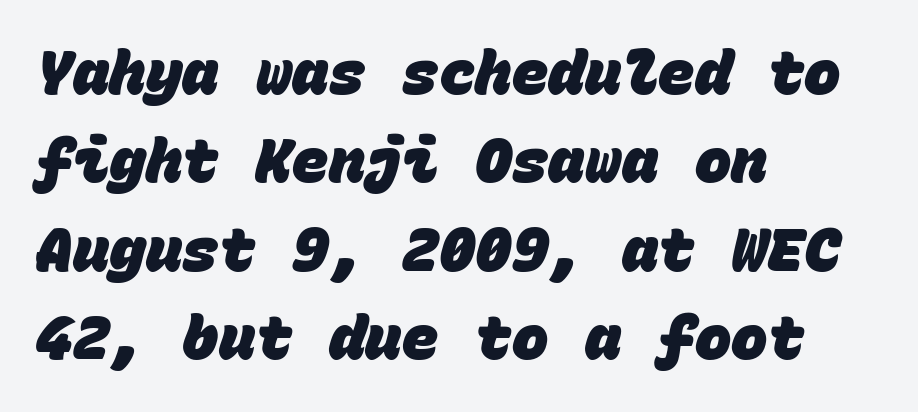
The image shows 61 px heavy sans-serif type, monospaced; set left-aligned, normal line spacing (1.45x), normal letter spacing, not underlined; low stroke contrast and a large x-height.
